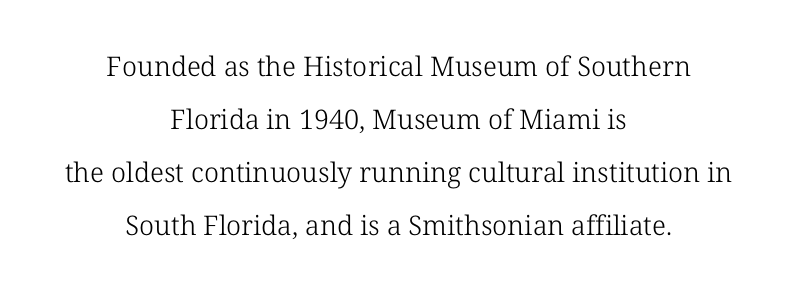
Q: Is the text bold? A: No.
Q: Is the text italic (slanted)? A: No, it is upright.
Q: Is the text underlined? A: No.
Q: How is the paragraph aligned? A: Centered.
Q: Is the spacing between letters normal or unusually wide? A: Normal.
Q: Is the spacing between lines tight, normal or loose? A: Loose.
